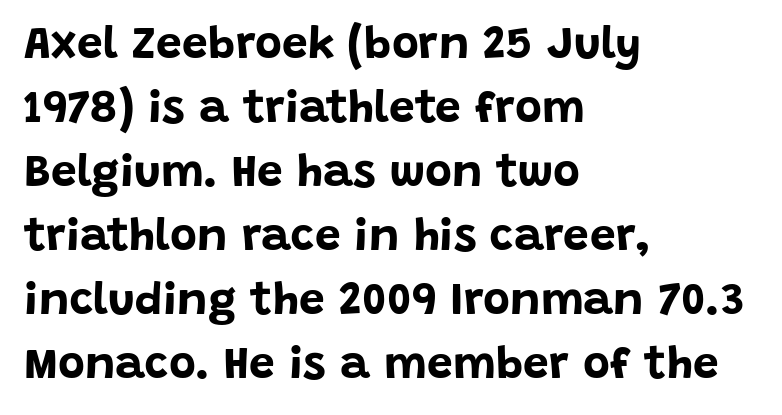
Q: Is the text bold? A: Yes.
Q: Is the text italic (slanted)? A: No, it is upright.
Q: Is the typeface a serif or a sans-serif typeface? A: Sans-serif.
Q: Is the text underlined? A: No.
Q: How is the paragraph aligned? A: Left-aligned.
Q: Is the spacing between letters normal or unusually wide? A: Normal.
Q: Is the spacing between lines tight, normal or loose? A: Normal.
Q: Width (condensed, normal, or wide)? A: Normal.
Q: Stroke contrast? A: Low.
Q: x-height? A: Large.
Q: Monospaced? A: No.
